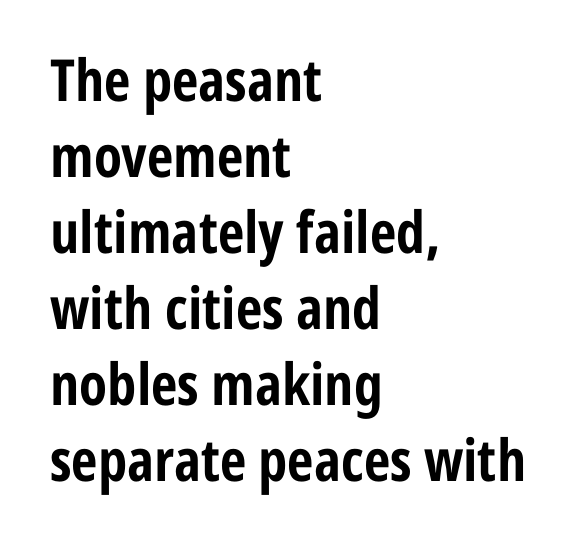
Q: Is the text bold? A: Yes.
Q: Is the text italic (slanted)? A: No, it is upright.
Q: Is the typeface a serif or a sans-serif typeface? A: Sans-serif.
Q: Is the text underlined? A: No.
Q: How is the paragraph aligned? A: Left-aligned.
Q: Is the spacing between letters normal or unusually wide? A: Normal.
Q: Is the spacing between lines tight, normal or loose? A: Normal.
Q: Width (condensed, normal, or wide)? A: Condensed.
Q: Stroke contrast? A: Low.
Q: x-height? A: Medium.
Q: Monospaced? A: No.
